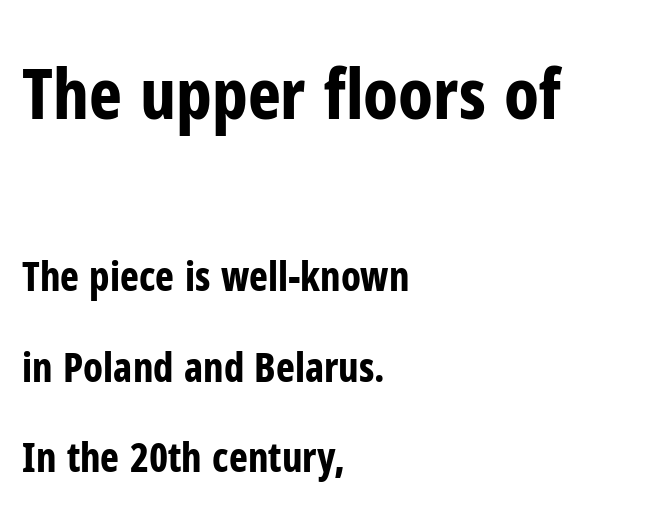
The image shows 70 px bold, condensed sans-serif type, upright; set left-aligned, loose line spacing (2.26x), normal letter spacing, not underlined; the first (top) block is 1.75x larger; low stroke contrast and a medium x-height.
